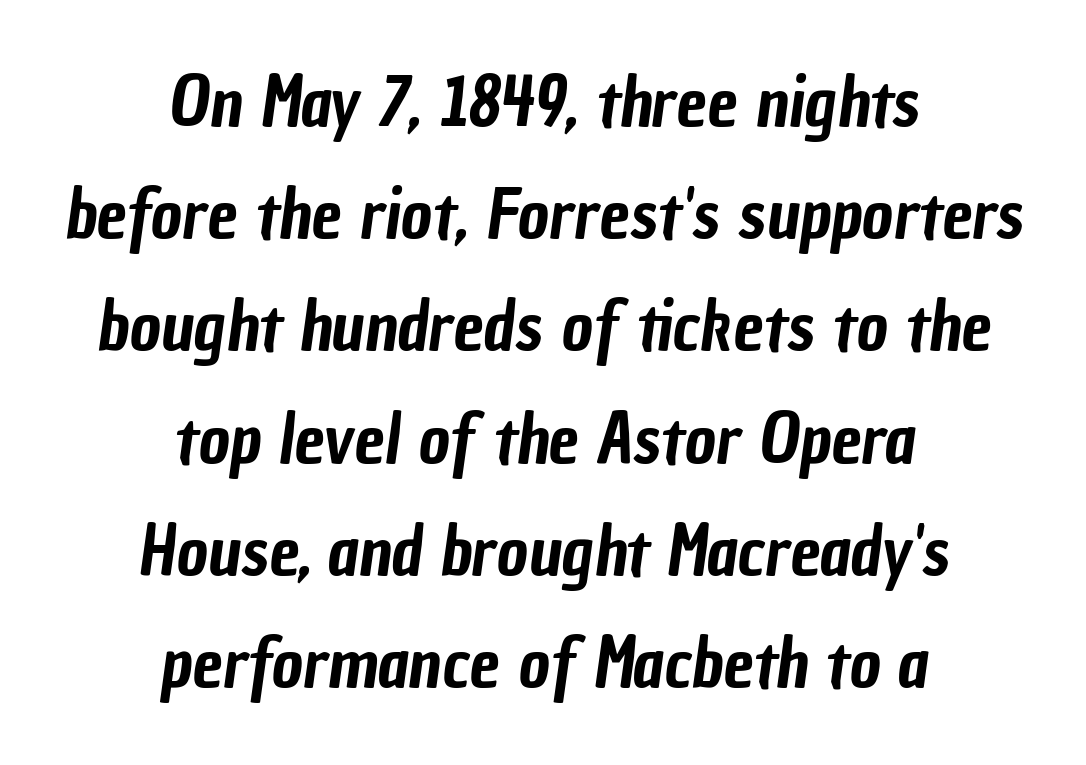
{"serif": "no", "width": "condensed", "stroke_contrast": "low", "x_height": "medium", "monospaced": "no", "underline": "no", "align": "center", "line_spacing": "normal", "line_spacing_ratio": 1.65, "letter_spacing": "normal", "letter_spacing_em": 0.0, "glyph_px": 68}
